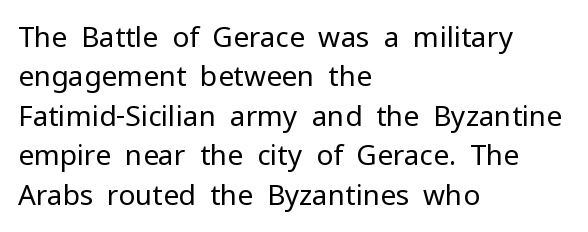
Q: Is the text bold? A: No.
Q: Is the text italic (slanted)? A: No, it is upright.
Q: Is the typeface a serif or a sans-serif typeface? A: Sans-serif.
Q: Is the text underlined? A: No.
Q: How is the paragraph aligned? A: Left-aligned.
Q: Is the spacing between letters normal or unusually wide? A: Normal.
Q: Is the spacing between lines tight, normal or loose? A: Normal.
Q: Width (condensed, normal, or wide)? A: Normal.
Q: Stroke contrast? A: Low.
Q: x-height? A: Medium.
Q: Monospaced? A: No.
